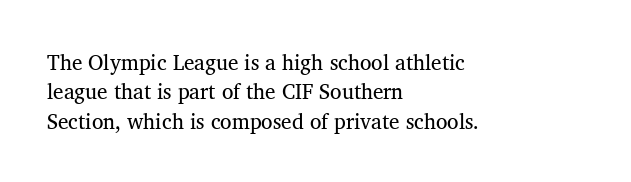
{"italic": "no", "underline": "no", "align": "left", "line_spacing": "normal", "line_spacing_ratio": 1.4, "letter_spacing": "normal", "letter_spacing_em": 0.0, "glyph_px": 21}
